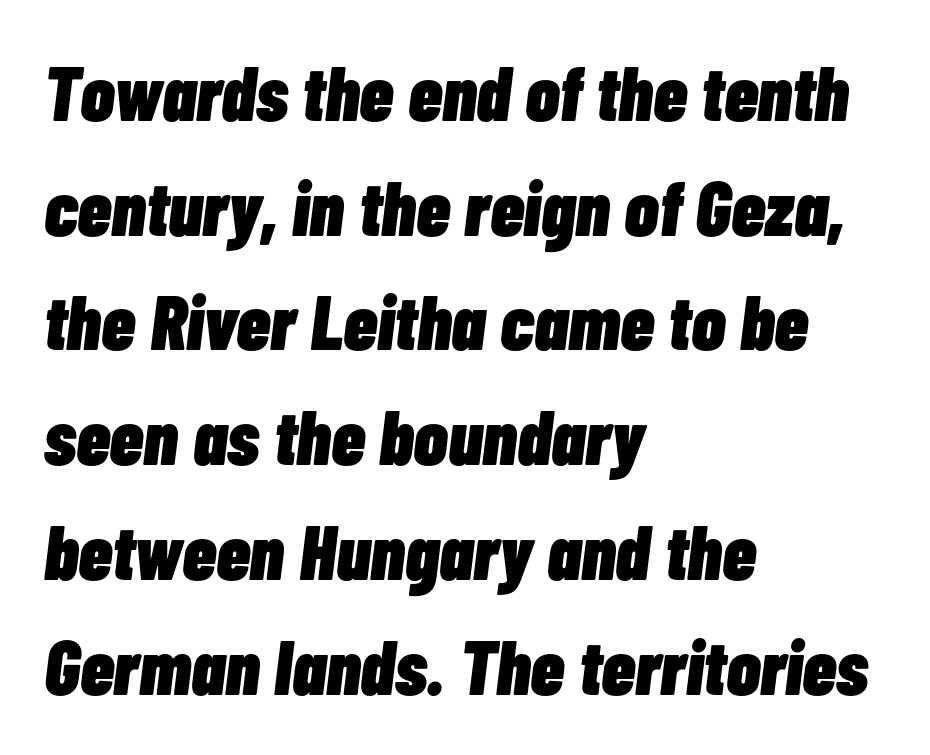
The image shows 77 px heavy, condensed type, italic (leaning right); set left-aligned, normal line spacing (1.49x), normal letter spacing, not underlined; low stroke contrast and a medium x-height.
